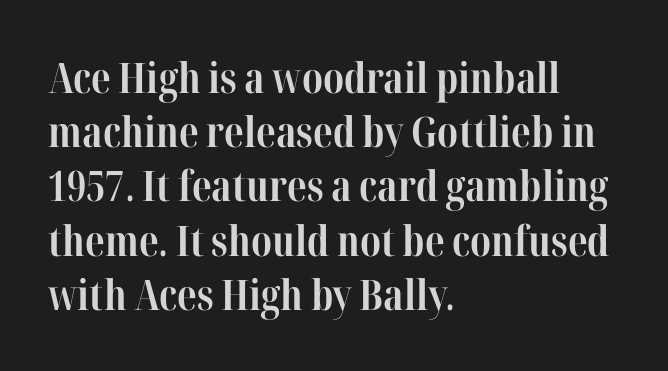
The image shows 42 px bold, condensed serif type, upright; set left-aligned, normal line spacing (1.29x), normal letter spacing, not underlined; high stroke contrast and a medium x-height.
